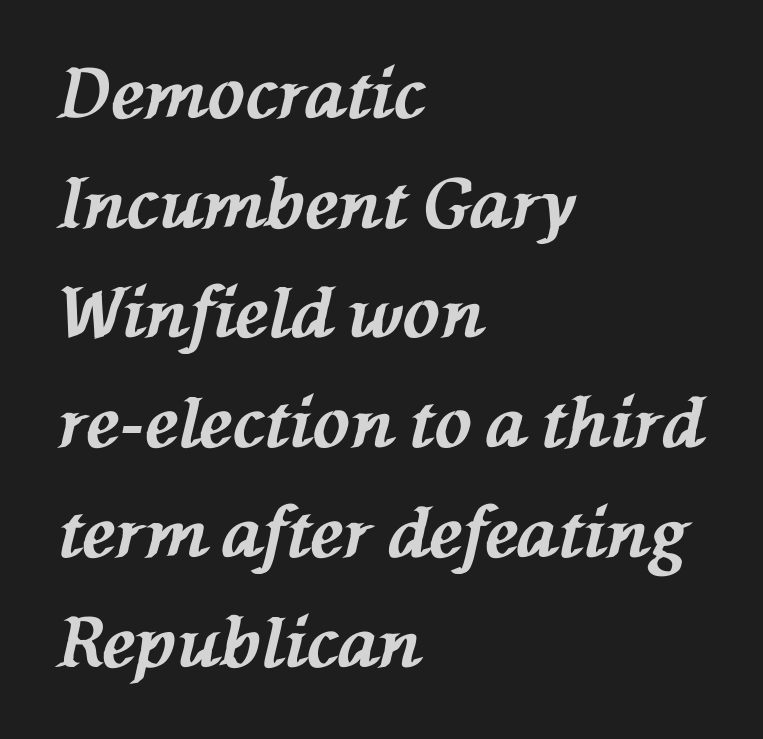
Q: Is the text bold? A: Yes.
Q: Is the text italic (slanted)? A: Yes, it leans left by about 76 degrees.
Q: Is the text underlined? A: No.
Q: How is the paragraph aligned? A: Left-aligned.
Q: Is the spacing between letters normal or unusually wide? A: Normal.
Q: Is the spacing between lines tight, normal or loose? A: Normal.
Q: Width (condensed, normal, or wide)? A: Normal.
Q: Stroke contrast? A: Medium.
Q: x-height? A: Medium.
Q: Monospaced? A: No.
